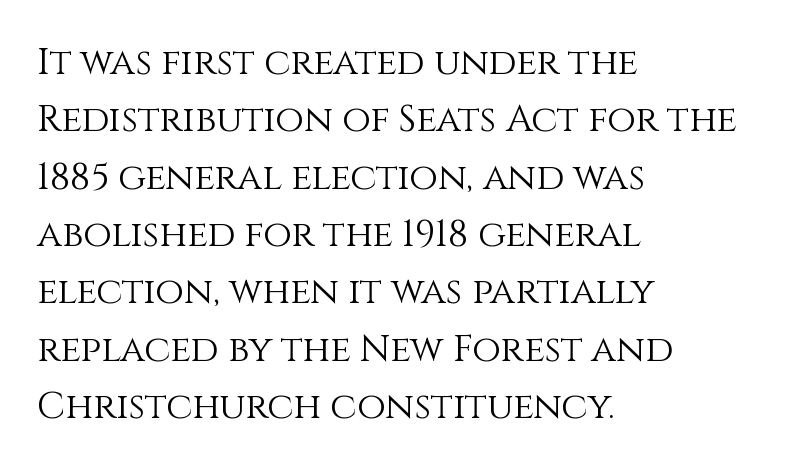
The image shows 37 px light type, upright; set left-aligned, normal line spacing (1.55x), normal letter spacing, not underlined; medium stroke contrast and a large x-height.
